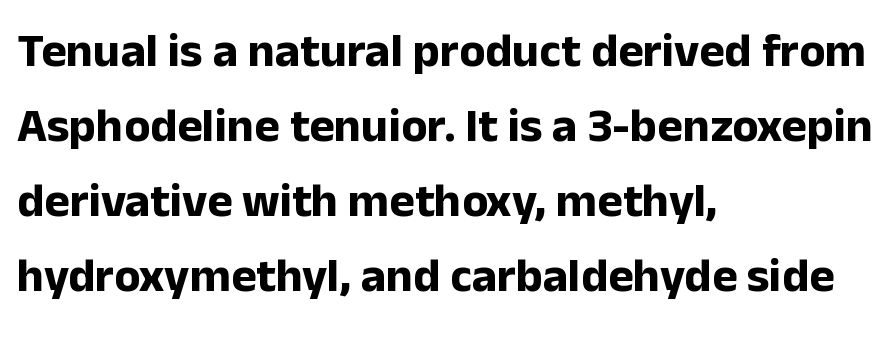
Q: Is the text bold? A: Yes.
Q: Is the text italic (slanted)? A: No, it is upright.
Q: Is the typeface a serif or a sans-serif typeface? A: Sans-serif.
Q: Is the text underlined? A: No.
Q: How is the paragraph aligned? A: Left-aligned.
Q: Is the spacing between letters normal or unusually wide? A: Normal.
Q: Is the spacing between lines tight, normal or loose? A: Normal.
Q: Width (condensed, normal, or wide)? A: Normal.
Q: Stroke contrast? A: Low.
Q: x-height? A: Medium.
Q: Monospaced? A: No.
